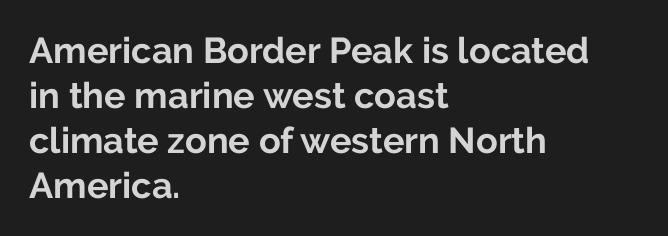
{"serif": "no", "italic": "no", "bold": "yes", "weight": "bold", "width": "normal", "stroke_contrast": "low", "x_height": "medium", "monospaced": "no", "underline": "no", "align": "left", "line_spacing": "normal", "line_spacing_ratio": 1.25, "letter_spacing": "normal", "letter_spacing_em": 0.0, "glyph_px": 36}
